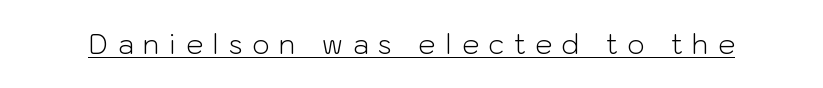
Notice how the stems are strictly vertical — no italics here. This sample uses expanded letter spacing, leaving extra air between glyphs. Decoration check: the copy is underlined. This reads as an unemphasized weight, regular at the heaviest.
